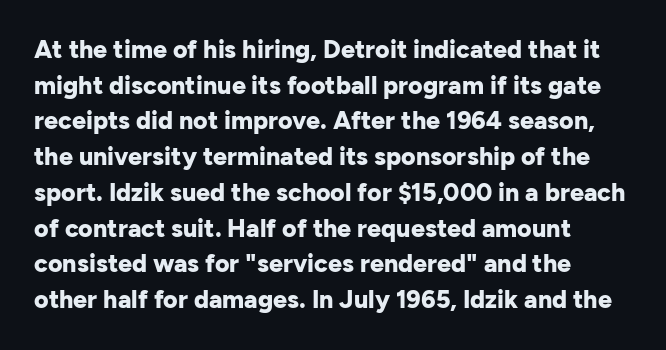
This rendering leaves character spacing at its baseline value. Any mark beneath the type? The region is blank. This is roman type, the default non-slanted kind. Pretty heavy lettering here — definitely bold. Notice how descenders clear the ascenders below comfortably — that's standard leading. All the whitespace from short lines collects on the right.
